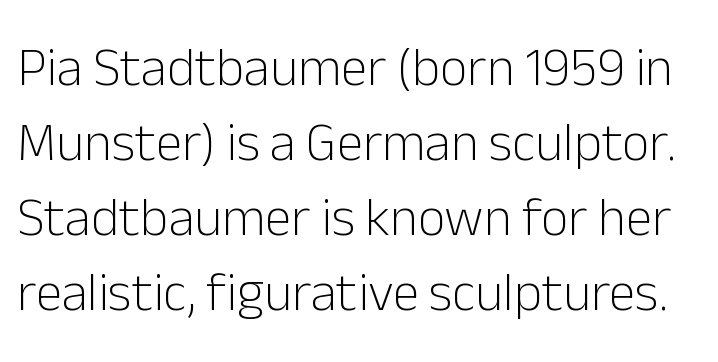
The image shows 54 px light sans-serif type, upright; set normal line spacing (1.39x), normal letter spacing, not underlined; low stroke contrast and a medium x-height.
